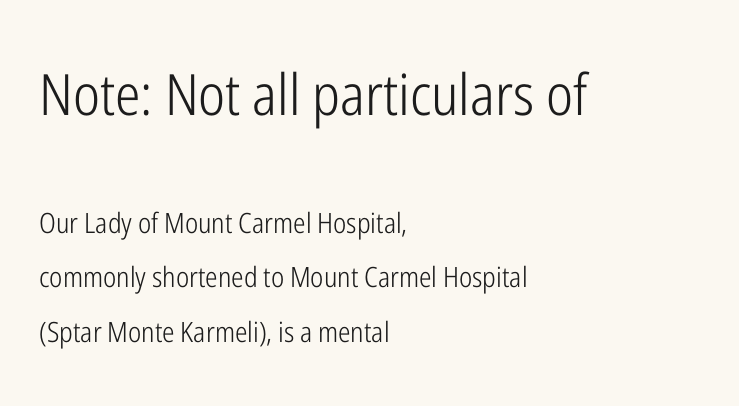
{"serif": "no", "italic": "no", "bold": "no", "weight": "light", "width": "condensed", "stroke_contrast": "low", "x_height": "medium", "monospaced": "no", "underline": "no", "align": "left", "line_spacing": "loose", "line_spacing_ratio": 1.94, "letter_spacing": "normal", "letter_spacing_em": 0.0, "larger_block": "first", "size_ratio": 2.04, "glyph_px": 57}
